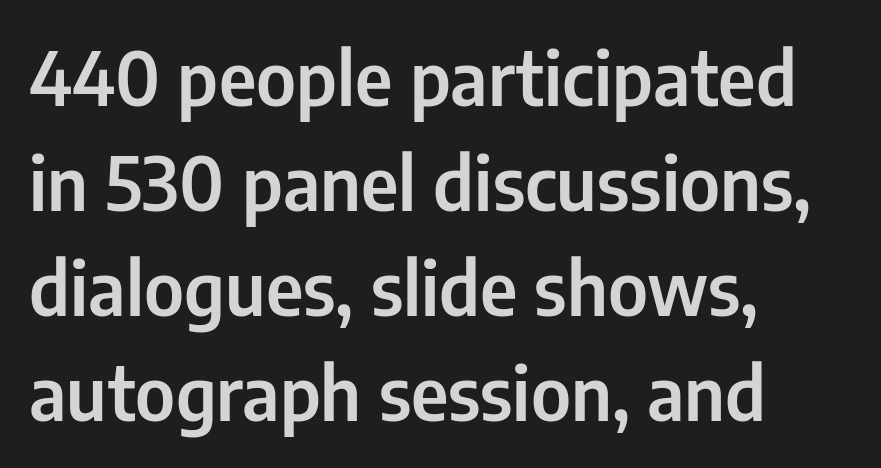
Is this a fixed-width face? No — the glyphs have proportional, varying widths. Leading: standard. Posture: upright roman. Reading down the block, your eye returns to a fixed left position each line.
